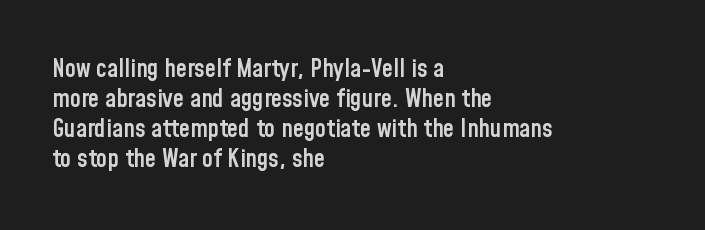
Q: Is the text bold? A: Semi-bold.
Q: Is the text italic (slanted)? A: No, it is upright.
Q: Is the text underlined? A: No.
Q: How is the paragraph aligned? A: Left-aligned.
Q: Is the spacing between letters normal or unusually wide? A: Normal.
